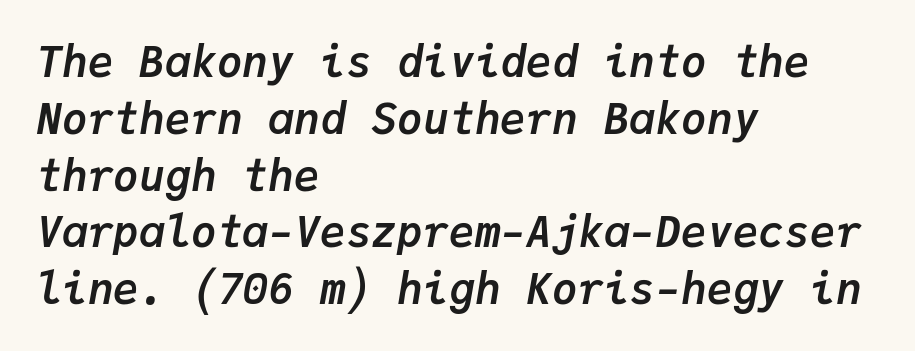
{"italic": "yes", "lean": "right", "slant_degrees": 9, "bold": "yes", "weight": "semibold", "width": "normal", "stroke_contrast": "low", "x_height": "medium", "monospaced": "yes", "underline": "no", "align": "left", "line_spacing": "normal", "line_spacing_ratio": 1.32, "letter_spacing": "normal", "letter_spacing_em": 0.0, "glyph_px": 43}
